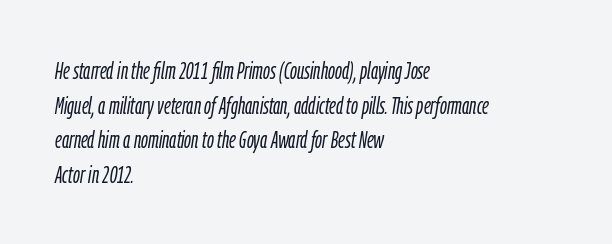
Q: Is the text bold? A: No.
Q: Is the text italic (slanted)? A: Yes, it leans right by about 9 degrees.
Q: Is the text underlined? A: No.
Q: How is the paragraph aligned? A: Left-aligned.
Q: Is the spacing between letters normal or unusually wide? A: Normal.
Q: Is the spacing between lines tight, normal or loose? A: Normal.
